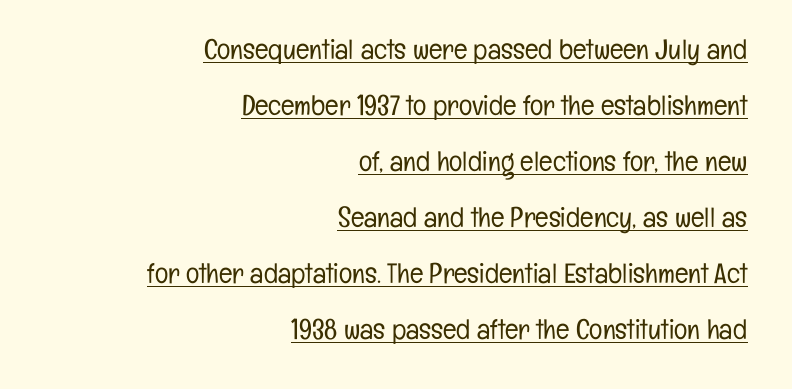
{"serif": "no", "italic": "no", "bold": "no", "weight": "light", "width": "condensed", "stroke_contrast": "low", "x_height": "medium", "monospaced": "no", "underline": "yes", "align": "right", "line_spacing": "loose", "line_spacing_ratio": 2.0, "letter_spacing": "normal", "letter_spacing_em": 0.0, "glyph_px": 28}
